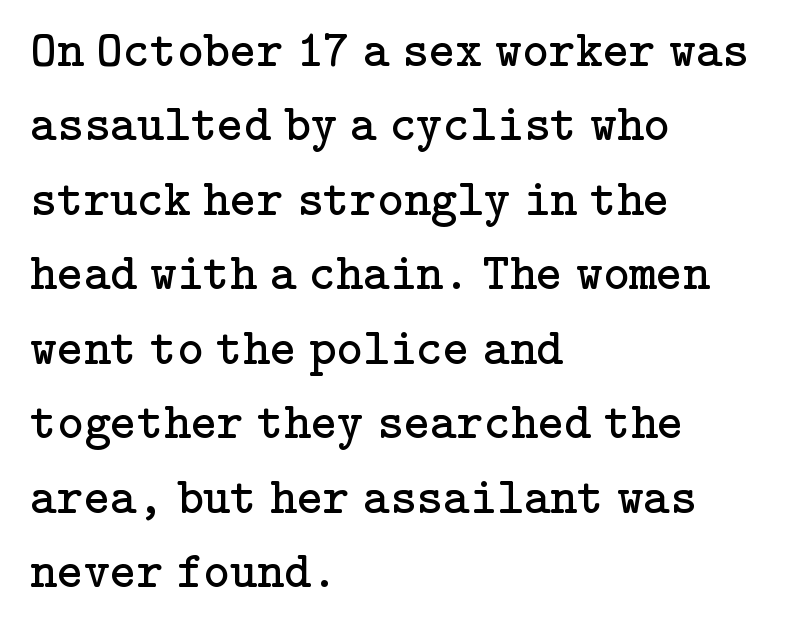
Q: Is the text bold? A: No.
Q: Is the text italic (slanted)? A: No, it is upright.
Q: Is the typeface a serif or a sans-serif typeface? A: Serif.
Q: Is the text underlined? A: No.
Q: How is the paragraph aligned? A: Left-aligned.
Q: Is the spacing between letters normal or unusually wide? A: Normal.
Q: Is the spacing between lines tight, normal or loose? A: Normal.
Q: Width (condensed, normal, or wide)? A: Normal.
Q: Stroke contrast? A: Low.
Q: x-height? A: Medium.
